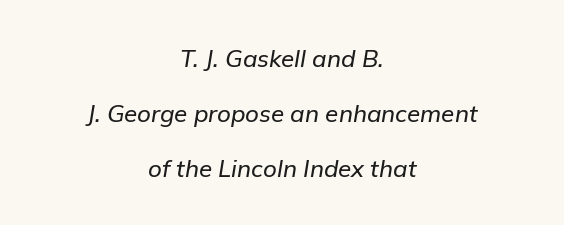
The image shows 24 px text type, italic (leaning right); set centered, loose line spacing (2.29x), normal letter spacing, not underlined.
